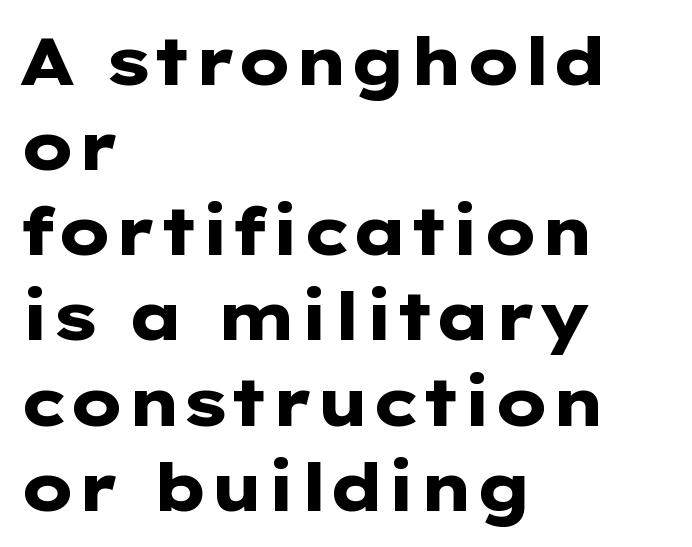
Q: Is the text bold? A: Yes.
Q: Is the text italic (slanted)? A: No, it is upright.
Q: Is the typeface a serif or a sans-serif typeface? A: Sans-serif.
Q: Is the text underlined? A: No.
Q: How is the paragraph aligned? A: Left-aligned.
Q: Is the spacing between letters normal or unusually wide? A: Normal.
Q: Is the spacing between lines tight, normal or loose? A: Normal.
Q: Width (condensed, normal, or wide)? A: Wide.
Q: Stroke contrast? A: Low.
Q: x-height? A: Medium.
Q: Monospaced? A: No.
